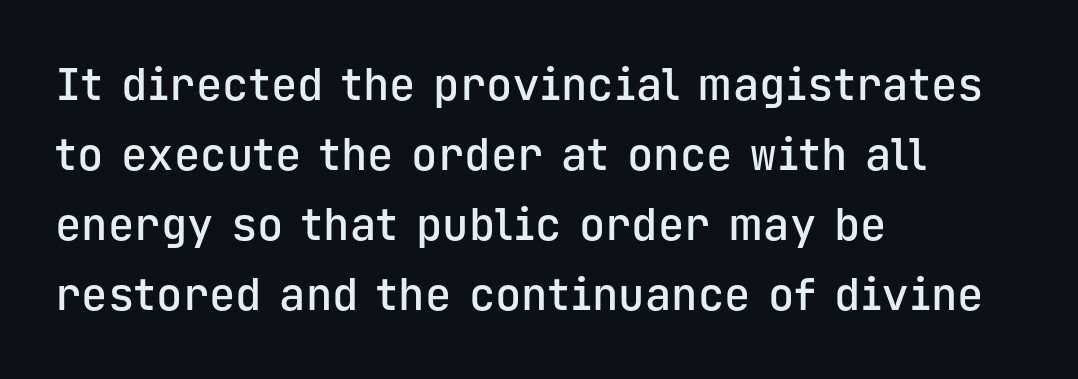
Q: Is the text bold? A: Semi-bold.
Q: Is the text italic (slanted)? A: No, it is upright.
Q: Is the typeface a serif or a sans-serif typeface? A: Sans-serif.
Q: Is the text underlined? A: No.
Q: How is the paragraph aligned? A: Left-aligned.
Q: Is the spacing between letters normal or unusually wide? A: Normal.
Q: Is the spacing between lines tight, normal or loose? A: Normal.
Q: Width (condensed, normal, or wide)? A: Normal.
Q: Stroke contrast? A: Low.
Q: x-height? A: Medium.
Q: Monospaced? A: Yes.
